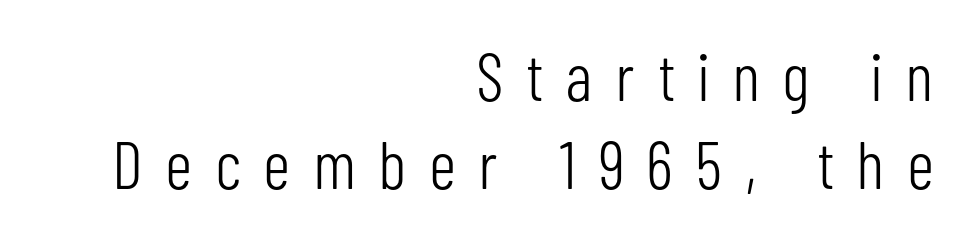
{"serif": "no", "italic": "no", "bold": "no", "weight": "light", "width": "condensed", "stroke_contrast": "low", "x_height": "medium", "monospaced": "no", "underline": "no", "align": "right", "line_spacing": "normal", "line_spacing_ratio": 1.31, "letter_spacing": "wide", "letter_spacing_em": 0.36, "glyph_px": 67}
